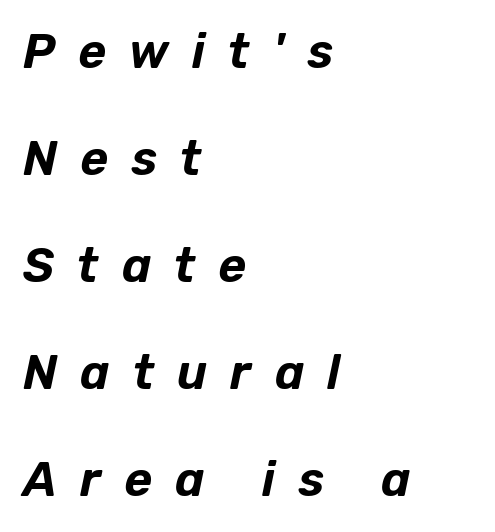
{"italic": "yes", "lean": "right", "slant_degrees": 12, "width": "normal", "stroke_contrast": "low", "x_height": "medium", "monospaced": "no", "underline": "no", "align": "left", "line_spacing": "loose", "line_spacing_ratio": 2.23, "letter_spacing": "wide", "letter_spacing_em": 0.48, "glyph_px": 48}
